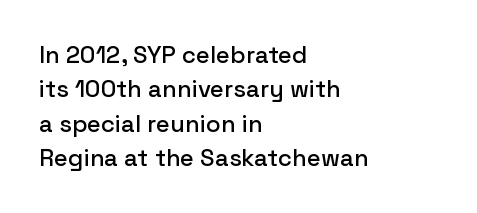
Q: Is the text italic (slanted)? A: No, it is upright.
Q: Is the text underlined? A: No.
Q: How is the paragraph aligned? A: Left-aligned.
Q: Is the spacing between letters normal or unusually wide? A: Normal.
Q: Is the spacing between lines tight, normal or loose? A: Normal.
